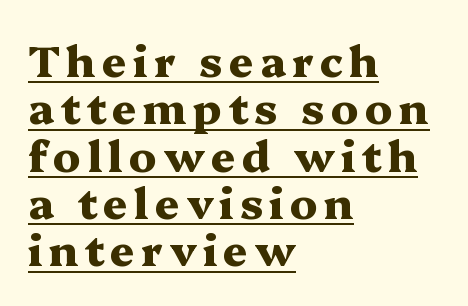
Q: Is the text bold? A: Yes.
Q: Is the text italic (slanted)? A: No, it is upright.
Q: Is the typeface a serif or a sans-serif typeface? A: Serif.
Q: Is the text underlined? A: Yes.
Q: How is the paragraph aligned? A: Left-aligned.
Q: Is the spacing between lines tight, normal or loose? A: Tight.
Q: Width (condensed, normal, or wide)? A: Wide.
Q: Stroke contrast? A: Medium.
Q: x-height? A: Medium.
Q: Monospaced? A: No.
